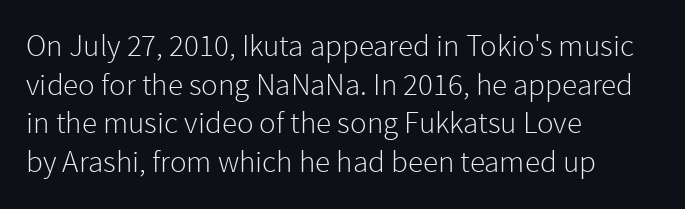
Q: Is the text bold? A: No.
Q: Is the text italic (slanted)? A: No, it is upright.
Q: Is the typeface a serif or a sans-serif typeface? A: Sans-serif.
Q: Is the text underlined? A: No.
Q: How is the paragraph aligned? A: Left-aligned.
Q: Is the spacing between letters normal or unusually wide? A: Normal.
Q: Is the spacing between lines tight, normal or loose? A: Normal.
Q: Width (condensed, normal, or wide)? A: Normal.
Q: Stroke contrast? A: Low.
Q: x-height? A: Medium.
Q: Monospaced? A: No.
